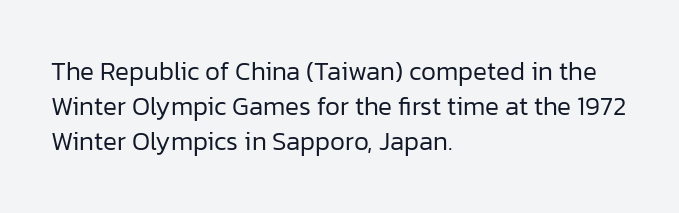
{"italic": "no", "bold": "no", "underline": "no", "align": "left", "line_spacing": "normal", "line_spacing_ratio": 1.35, "letter_spacing": "normal", "letter_spacing_em": 0.0, "glyph_px": 26}
